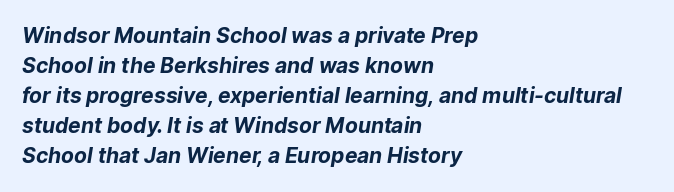
Q: Is the text bold? A: Yes.
Q: Is the text underlined? A: No.
Q: How is the paragraph aligned? A: Left-aligned.
Q: Is the spacing between letters normal or unusually wide? A: Normal.
Q: Is the spacing between lines tight, normal or loose? A: Normal.
